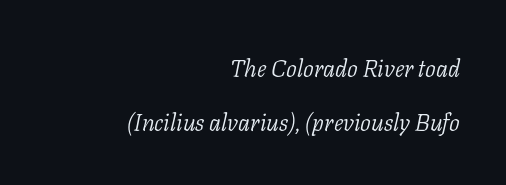
The image shows 24 px text type, italic (leaning right); set right-aligned, loose line spacing (2.24x), normal letter spacing, not underlined.
